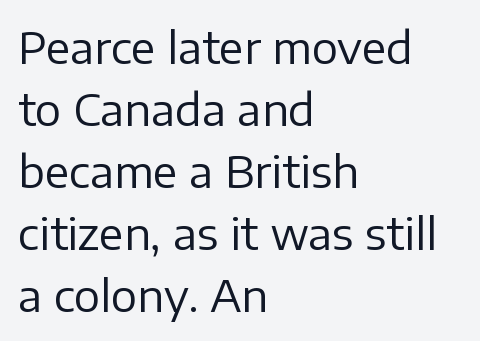
Just letters on the line, the space beneath them empty. Short and long lines alike share a common starting point at left. Type style note: lacks serifs. Is this a fixed-width face? No — the glyphs have proportional, varying widths. Compared with typical body copy, the letter spacing here is the same.
